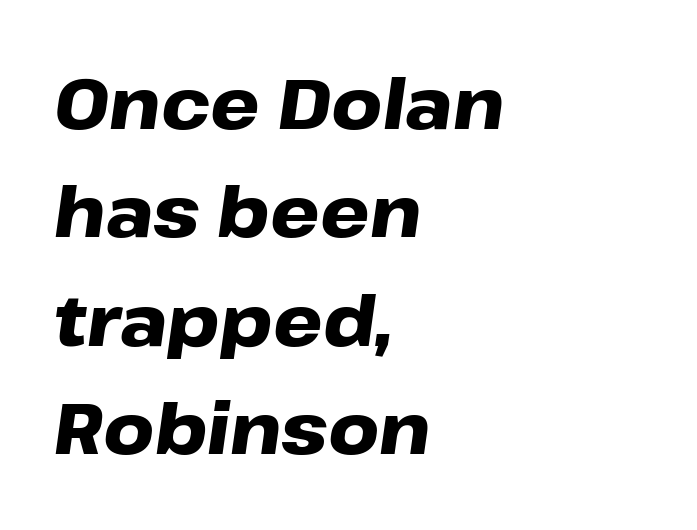
Q: Is the text bold? A: Yes.
Q: Is the text italic (slanted)? A: Yes, it leans right by about 8 degrees.
Q: Is the text underlined? A: No.
Q: How is the paragraph aligned? A: Left-aligned.
Q: Is the spacing between letters normal or unusually wide? A: Normal.
Q: Is the spacing between lines tight, normal or loose? A: Normal.
Q: Width (condensed, normal, or wide)? A: Wide.
Q: Stroke contrast? A: Low.
Q: x-height? A: Medium.
Q: Monospaced? A: No.
